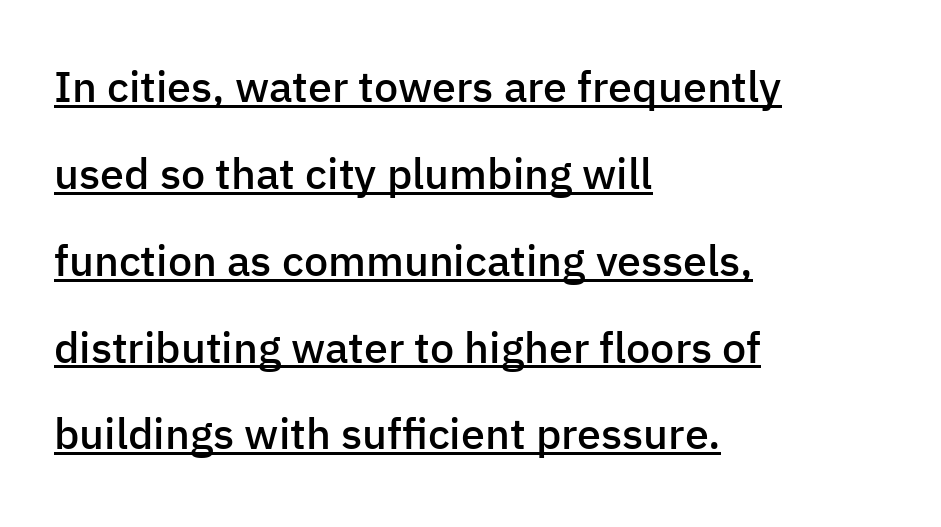
{"serif": "no", "italic": "no", "bold": "semi", "weight": "semibold", "width": "normal", "stroke_contrast": "low", "x_height": "medium", "monospaced": "no", "underline": "yes", "align": "left", "line_spacing": "loose", "line_spacing_ratio": 2.02, "letter_spacing": "normal", "letter_spacing_em": 0.0, "glyph_px": 43}
